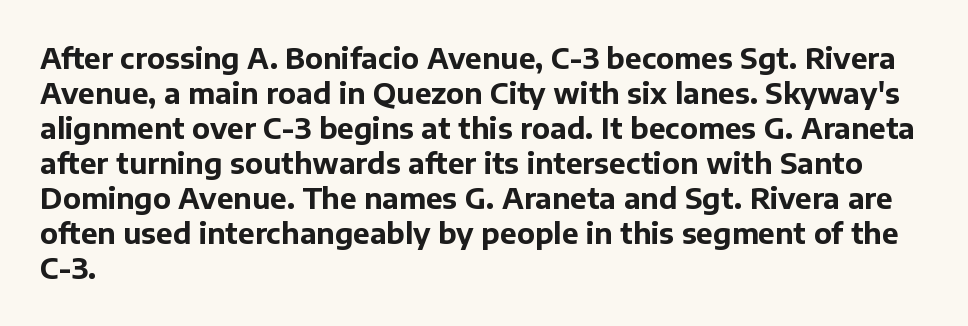
The image shows 28 px bold sans-serif type, upright; set left-aligned, normal line spacing (1.25x), normal letter spacing, not underlined; low stroke contrast and a medium x-height.
